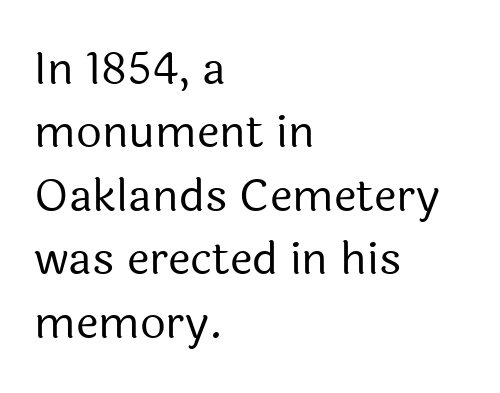
Q: Is the text bold? A: No.
Q: Is the text italic (slanted)? A: No, it is upright.
Q: Is the typeface a serif or a sans-serif typeface? A: Sans-serif.
Q: Is the text underlined? A: No.
Q: How is the paragraph aligned? A: Left-aligned.
Q: Is the spacing between letters normal or unusually wide? A: Normal.
Q: Is the spacing between lines tight, normal or loose? A: Normal.
Q: Width (condensed, normal, or wide)? A: Normal.
Q: x-height? A: Medium.
Q: Monospaced? A: No.
